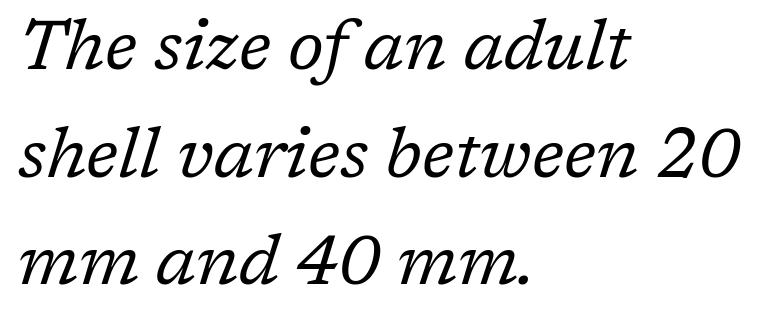
The line-height multiplier appears to be the usual default. The paragraph shown leans on its left margin. Is this a fixed-width face? No — the glyphs have proportional, varying widths. Little horizontal feet cap the strokes, marking this as serif type.
